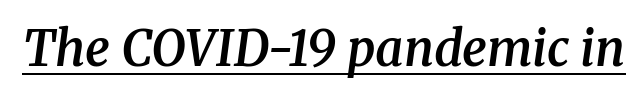
The image shows 49 px semibold serif type, italic (leaning right); set normal letter spacing, underlined; medium stroke contrast and a medium x-height.
